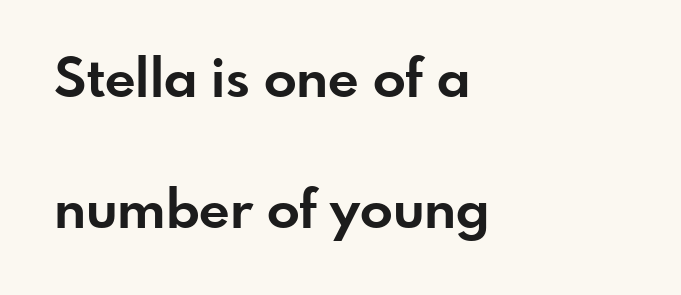
{"serif": "no", "italic": "no", "bold": "yes", "weight": "bold", "width": "normal", "stroke_contrast": "low", "x_height": "small", "monospaced": "no", "underline": "no", "align": "left", "line_spacing": "loose", "line_spacing_ratio": 2.42, "letter_spacing": "normal", "letter_spacing_em": 0.0, "glyph_px": 54}
